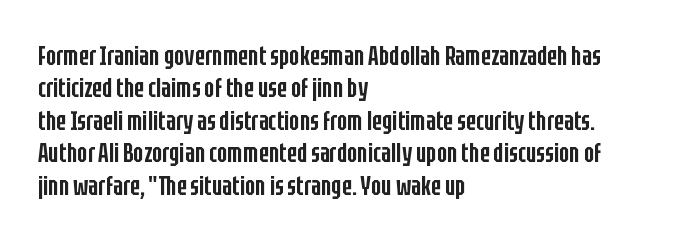
{"italic": "no", "bold": "semi", "underline": "no", "align": "left", "line_spacing_ratio": 1.2, "letter_spacing": "normal", "letter_spacing_em": 0.0, "glyph_px": 27}
